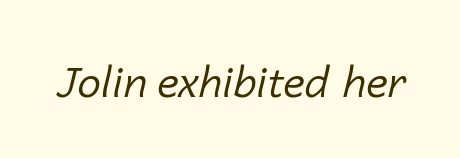
Weight: not bold — regular or lighter. Slanted lettering throughout. Think of a printed novel: that variable character pitch is what you see here. Compared with typical body copy, the letter spacing here is the same.
